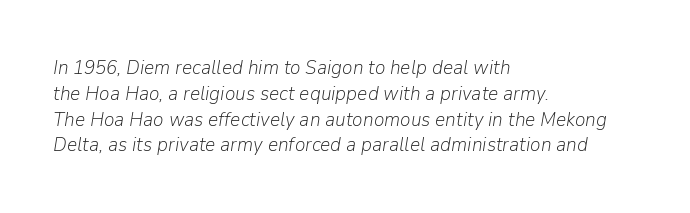
Q: Is the text bold? A: No.
Q: Is the text italic (slanted)? A: Yes, it leans right by about 9 degrees.
Q: Is the text underlined? A: No.
Q: How is the paragraph aligned? A: Left-aligned.
Q: Is the spacing between letters normal or unusually wide? A: Normal.
Q: Is the spacing between lines tight, normal or loose? A: Normal.
